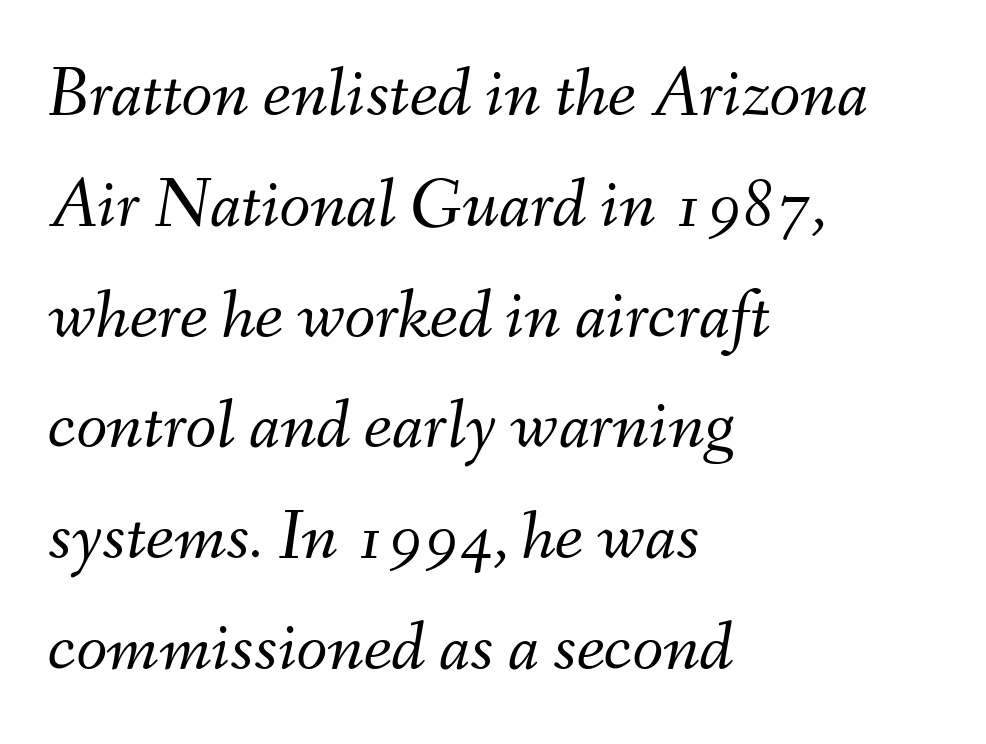
{"italic": "yes", "lean": "right", "slant_degrees": 9, "bold": "no", "weight": "light", "width": "normal", "stroke_contrast": "medium", "x_height": "small", "monospaced": "no", "underline": "no", "align": "left", "line_spacing": "normal", "line_spacing_ratio": 1.56, "letter_spacing": "normal", "letter_spacing_em": 0.0, "glyph_px": 71}
